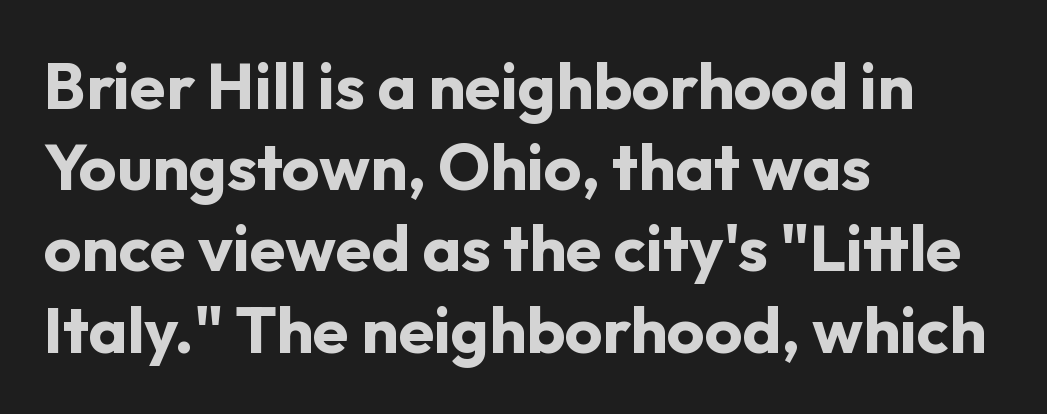
Q: Is the text bold? A: Yes.
Q: Is the text italic (slanted)? A: No, it is upright.
Q: Is the typeface a serif or a sans-serif typeface? A: Sans-serif.
Q: Is the text underlined? A: No.
Q: How is the paragraph aligned? A: Left-aligned.
Q: Is the spacing between letters normal or unusually wide? A: Normal.
Q: Is the spacing between lines tight, normal or loose? A: Normal.
Q: Width (condensed, normal, or wide)? A: Normal.
Q: Stroke contrast? A: Low.
Q: x-height? A: Medium.
Q: Monospaced? A: No.
